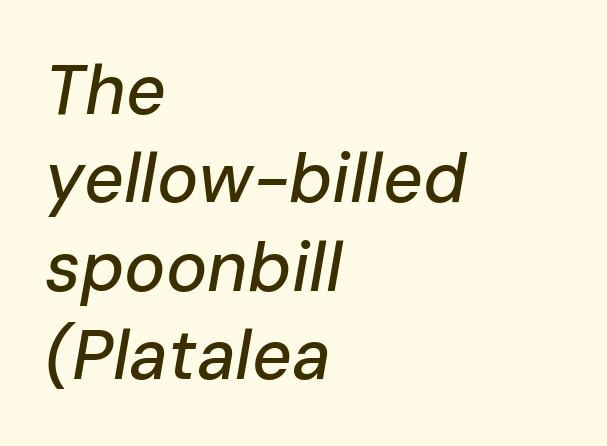
{"italic": "yes", "lean": "right", "slant_degrees": 10, "width": "normal", "stroke_contrast": "low", "x_height": "medium", "monospaced": "no", "underline": "no", "align": "left", "line_spacing": "normal", "line_spacing_ratio": 1.28, "letter_spacing": "normal", "letter_spacing_em": 0.0, "glyph_px": 69}
